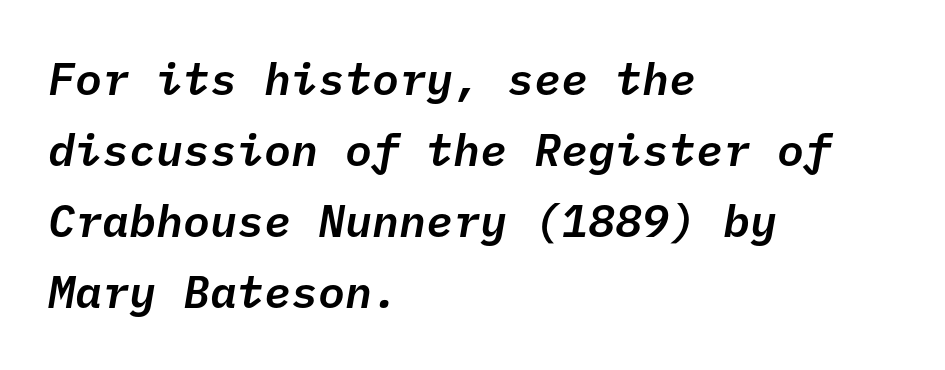
The image shows 45 px text type, italic (leaning right), monospaced; set left-aligned, normal line spacing (1.58x), normal letter spacing, not underlined; low stroke contrast and a medium x-height.
